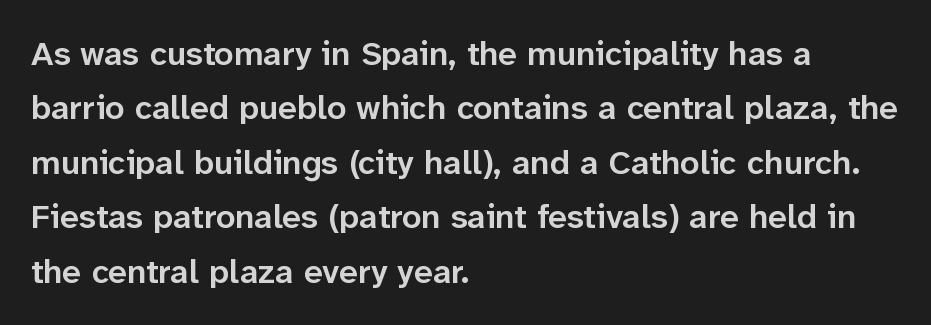
Q: Is the text bold? A: Semi-bold.
Q: Is the text italic (slanted)? A: No, it is upright.
Q: Is the typeface a serif or a sans-serif typeface? A: Sans-serif.
Q: Is the text underlined? A: No.
Q: How is the paragraph aligned? A: Left-aligned.
Q: Is the spacing between letters normal or unusually wide? A: Normal.
Q: Is the spacing between lines tight, normal or loose? A: Normal.
Q: Width (condensed, normal, or wide)? A: Normal.
Q: Stroke contrast? A: Low.
Q: x-height? A: Medium.
Q: Monospaced? A: No.
